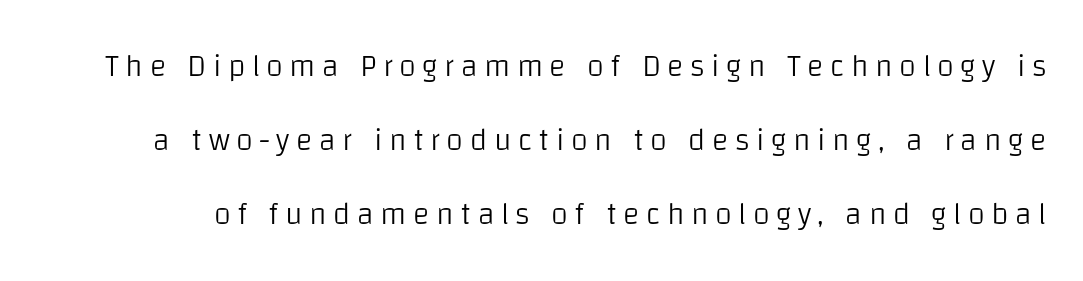
{"serif": "no", "italic": "no", "bold": "no", "weight": "light", "width": "normal", "stroke_contrast": "low", "x_height": "large", "monospaced": "no", "underline": "no", "line_spacing": "loose", "line_spacing_ratio": 2.39, "letter_spacing": "wide", "letter_spacing_em": 0.21, "glyph_px": 31}
